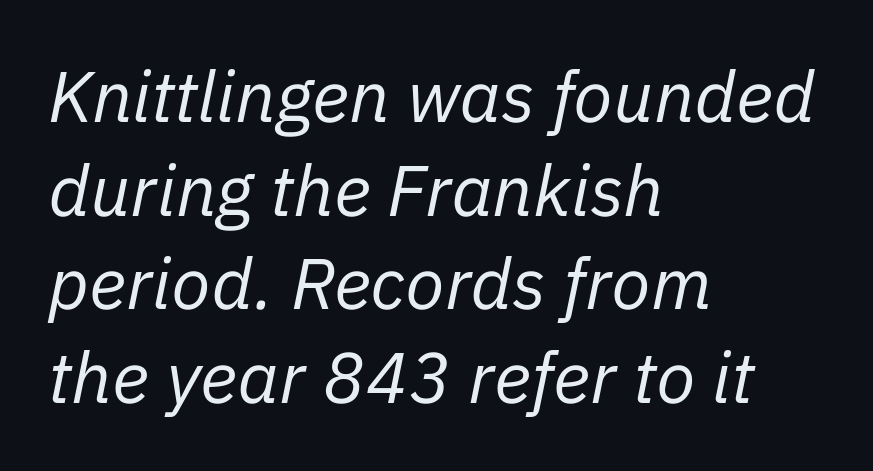
{"italic": "yes", "lean": "right", "slant_degrees": 11, "bold": "no", "weight": "regular", "width": "normal", "stroke_contrast": "low", "x_height": "medium", "monospaced": "no", "underline": "no", "align": "left", "line_spacing": "normal", "line_spacing_ratio": 1.3, "letter_spacing": "normal", "letter_spacing_em": 0.0, "glyph_px": 72}
